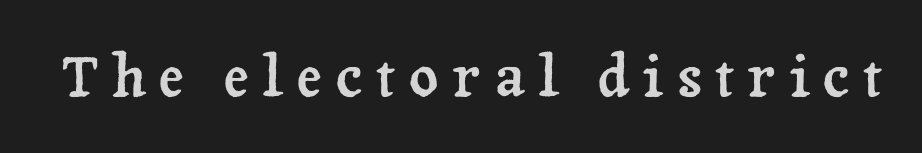
The specimen omits any rule beneath the text block's lines. A typesetter would call this heavily tracked-out type. Vertical strokes here are truly vertical. Proportional: the letters do not fall into vertical columns. Typographically, this falls in the serif category.
